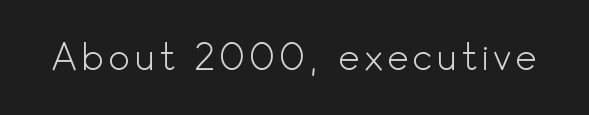
Q: Is the text bold? A: No.
Q: Is the text italic (slanted)? A: No, it is upright.
Q: Is the typeface a serif or a sans-serif typeface? A: Sans-serif.
Q: Is the text underlined? A: No.
Q: Width (condensed, normal, or wide)? A: Normal.
Q: x-height? A: Small.
Q: Monospaced? A: No.
